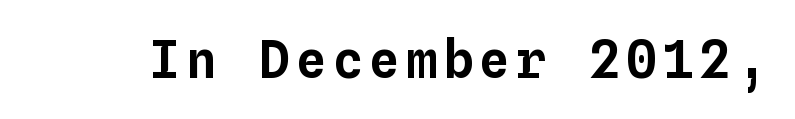
{"italic": "no", "width": "normal", "stroke_contrast": "low", "x_height": "medium", "monospaced": "yes", "underline": "no", "glyph_px": 51}
